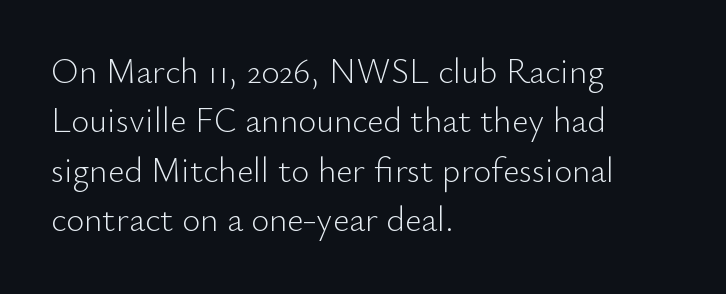
The image shows 35 px light sans-serif type, upright; set left-aligned, normal line spacing (1.41x), normal letter spacing, not underlined; low stroke contrast and a small x-height.
